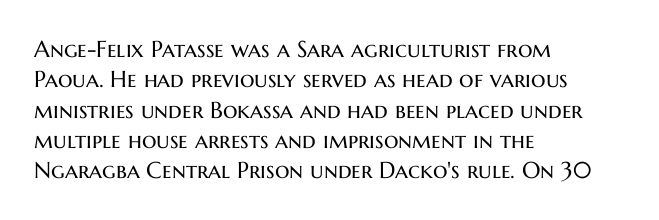
The image shows 23 px text type, upright; set left-aligned, normal line spacing (1.32x), normal letter spacing, not underlined.
